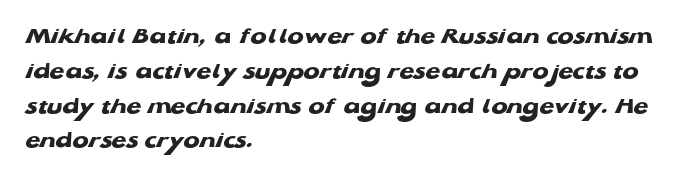
The image shows 24 px bold type; set left-aligned, normal line spacing (1.45x), normal letter spacing, not underlined.
